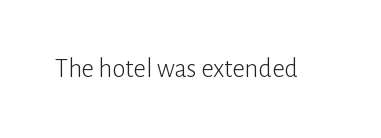
{"italic": "no", "bold": "no", "underline": "no", "letter_spacing": "normal", "letter_spacing_em": 0.0, "glyph_px": 27}
